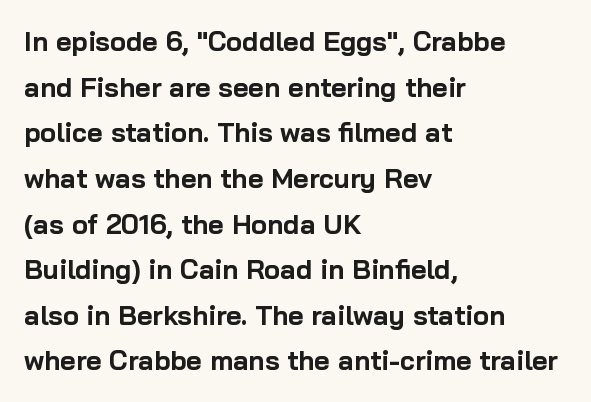
Regular leading. Check the space under the baseline: it is left empty. These lines are set flush left with a ragged right edge. When letters stand straight like this, we call the style roman or upright. The letterforms sit shoulder to shoulder at normal distance.
